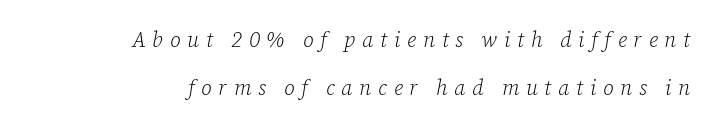
Q: Is the text bold? A: No.
Q: Is the text italic (slanted)? A: Yes, it leans right by about 12 degrees.
Q: Is the text underlined? A: No.
Q: How is the paragraph aligned? A: Right-aligned.
Q: Is the spacing between letters normal or unusually wide? A: Unusually wide.
Q: Is the spacing between lines tight, normal or loose? A: Loose.
